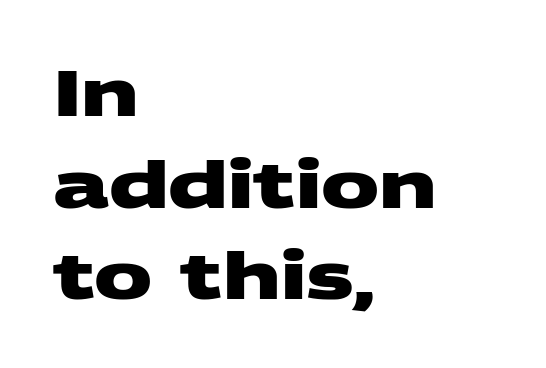
{"serif": "no", "bold": "yes", "weight": "heavy", "width": "wide", "stroke_contrast": "medium", "x_height": "large", "monospaced": "no", "underline": "no", "align": "left", "line_spacing": "normal", "line_spacing_ratio": 1.41, "letter_spacing": "normal", "letter_spacing_em": 0.0, "glyph_px": 65}
